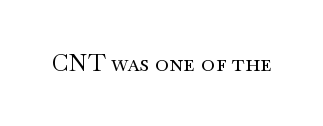
{"italic": "no", "bold": "no", "underline": "no", "letter_spacing": "normal", "letter_spacing_em": 0.0, "glyph_px": 24}
